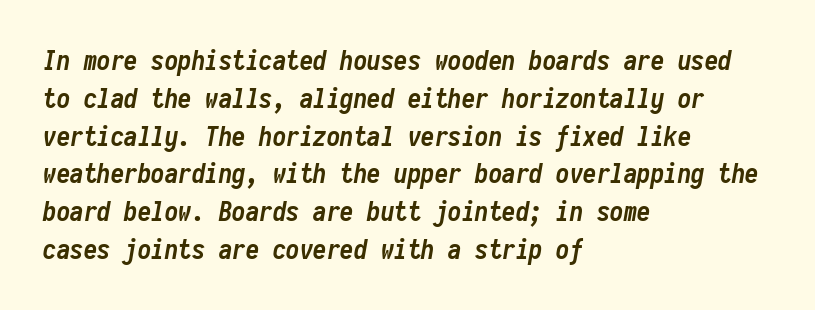
The image shows 27 px bold type, italic (leaning right); set left-aligned, normal line spacing (1.4x), normal letter spacing, not underlined.
